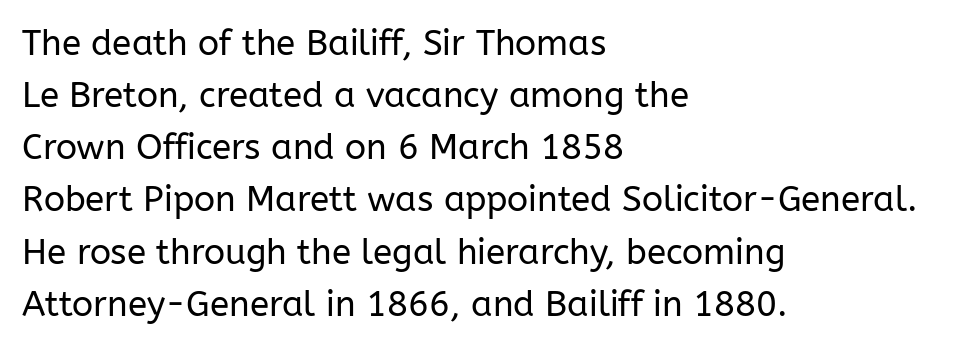
{"serif": "no", "italic": "no", "bold": "no", "weight": "regular", "width": "normal", "stroke_contrast": "low", "x_height": "medium", "monospaced": "no", "underline": "no", "align": "left", "line_spacing": "normal", "line_spacing_ratio": 1.49, "letter_spacing": "normal", "letter_spacing_em": 0.0, "glyph_px": 35}
